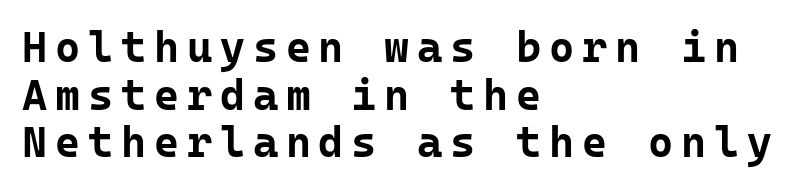
Layout note: lines flush left. The strip under each line holds only bare page. Leading is clearly below the norm, producing a dense column. This rendering employs a face without finishing strokes, i.e., a sans-serif. Strokes here are thick enough to call this a true bold. Unlike italic type, these characters show no tilt at all.
